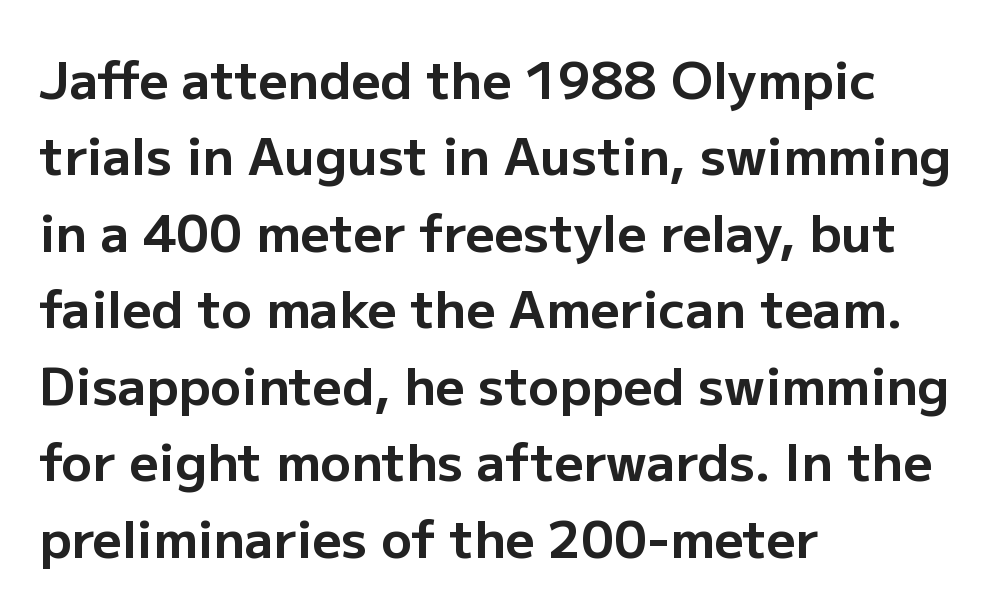
The image shows 51 px bold sans-serif type, upright; set left-aligned, normal line spacing (1.5x), normal letter spacing, not underlined; low stroke contrast and a medium x-height.
